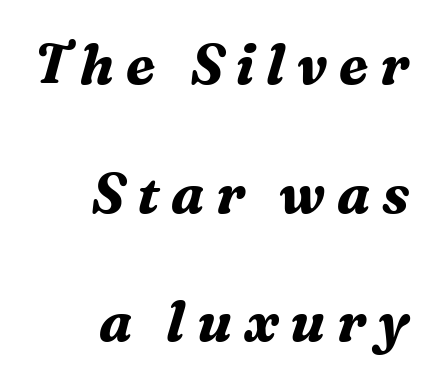
Q: Is the text bold? A: Yes.
Q: Is the text italic (slanted)? A: Yes, it leans right by about 16 degrees.
Q: Is the typeface a serif or a sans-serif typeface? A: Serif.
Q: Is the text underlined? A: No.
Q: How is the paragraph aligned? A: Right-aligned.
Q: Is the spacing between letters normal or unusually wide? A: Unusually wide.
Q: Is the spacing between lines tight, normal or loose? A: Loose.
Q: Width (condensed, normal, or wide)? A: Normal.
Q: Stroke contrast? A: Medium.
Q: x-height? A: Medium.
Q: Monospaced? A: No.
